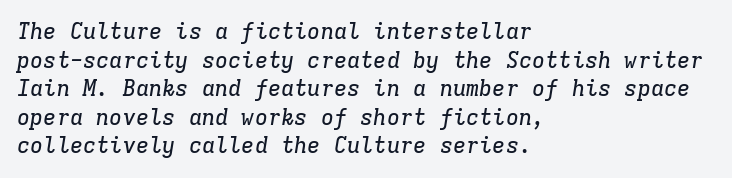
{"italic": "yes", "lean": "right", "slant_degrees": 9, "underline": "no", "align": "left", "line_spacing": "normal", "line_spacing_ratio": 1.3, "letter_spacing": "normal", "letter_spacing_em": 0.0, "glyph_px": 22}
